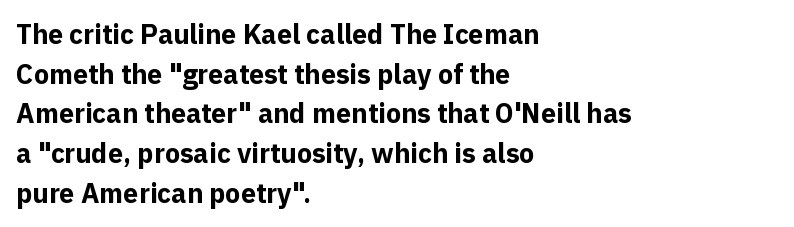
{"italic": "no", "bold": "yes", "underline": "no", "align": "left", "line_spacing": "normal", "line_spacing_ratio": 1.47, "letter_spacing": "normal", "letter_spacing_em": 0.0, "glyph_px": 27}
